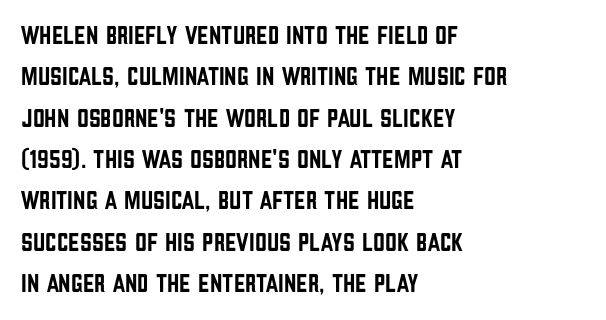
Q: Is the text italic (slanted)? A: No, it is upright.
Q: Is the text underlined? A: No.
Q: How is the paragraph aligned? A: Left-aligned.
Q: Is the spacing between letters normal or unusually wide? A: Normal.
Q: Is the spacing between lines tight, normal or loose? A: Normal.
